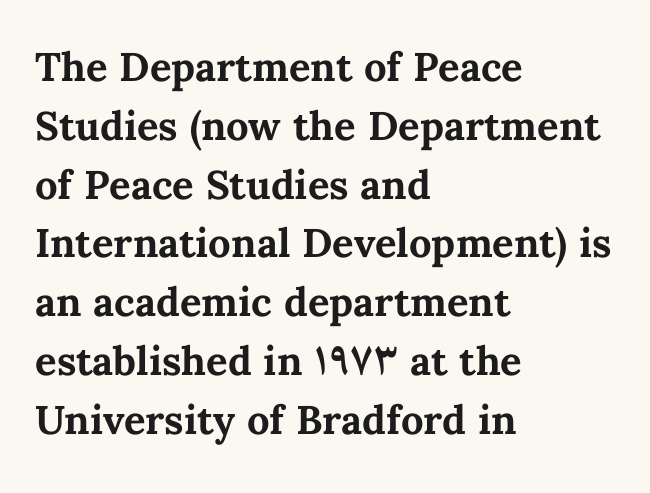
Q: Is the text bold? A: Yes.
Q: Is the text italic (slanted)? A: No, it is upright.
Q: Is the text underlined? A: No.
Q: How is the paragraph aligned? A: Left-aligned.
Q: Is the spacing between letters normal or unusually wide? A: Normal.
Q: Is the spacing between lines tight, normal or loose? A: Normal.
Q: Width (condensed, normal, or wide)? A: Normal.
Q: Stroke contrast? A: Medium.
Q: x-height? A: Medium.
Q: Monospaced? A: No.
